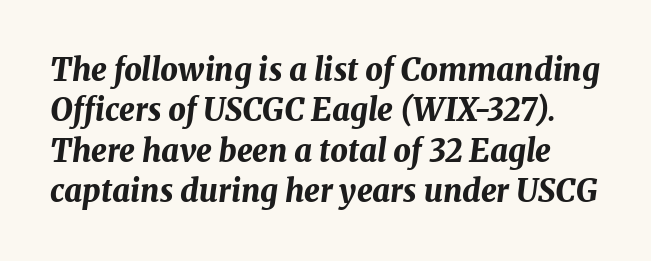
{"italic": "yes", "lean": "right", "slant_degrees": 8, "bold": "yes", "weight": "bold", "width": "normal", "stroke_contrast": "medium", "x_height": "medium", "monospaced": "no", "underline": "no", "line_spacing": "normal", "line_spacing_ratio": 1.3, "letter_spacing": "normal", "letter_spacing_em": 0.0, "glyph_px": 31}
